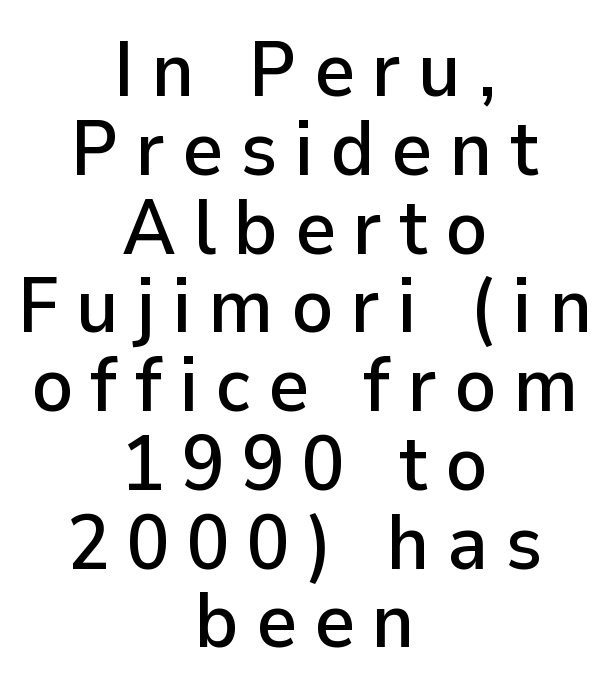
The image shows 78 px sans-serif type, upright; set centered, tight line spacing (1.01x), unusually wide letter spacing (+0.22 em), not underlined; low stroke contrast and a medium x-height.
